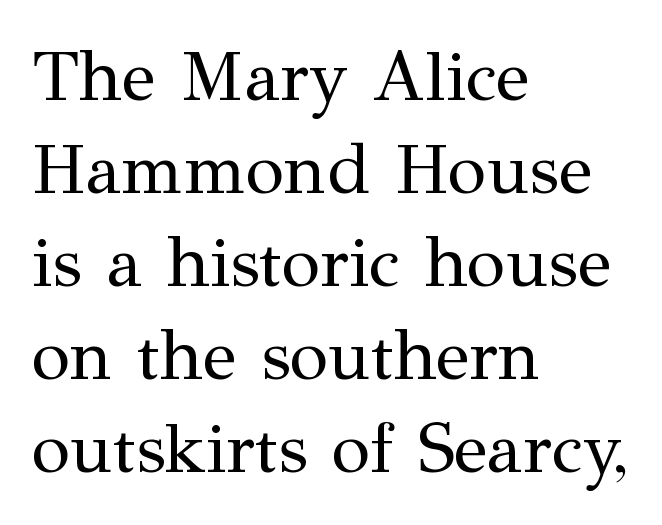
Q: Is the text bold? A: No.
Q: Is the text italic (slanted)? A: No, it is upright.
Q: Is the typeface a serif or a sans-serif typeface? A: Serif.
Q: Is the text underlined? A: No.
Q: How is the paragraph aligned? A: Left-aligned.
Q: Is the spacing between letters normal or unusually wide? A: Normal.
Q: Is the spacing between lines tight, normal or loose? A: Normal.
Q: Width (condensed, normal, or wide)? A: Normal.
Q: Stroke contrast? A: Medium.
Q: x-height? A: Medium.
Q: Monospaced? A: No.
